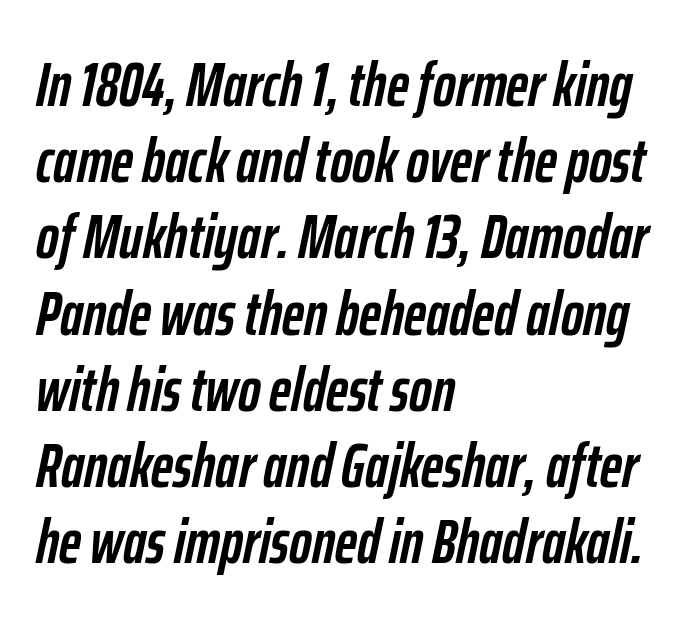
{"italic": "yes", "lean": "right", "slant_degrees": 12, "bold": "yes", "weight": "semibold", "width": "condensed", "stroke_contrast": "low", "x_height": "medium", "monospaced": "no", "underline": "no", "align": "left", "line_spacing": "normal", "line_spacing_ratio": 1.25, "letter_spacing": "normal", "letter_spacing_em": 0.0, "glyph_px": 61}
